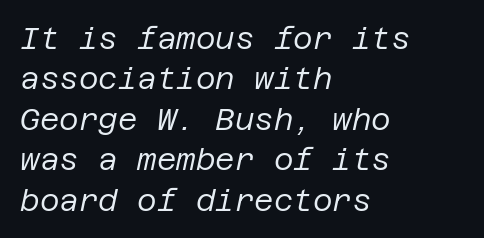
Honestly, the row spacing looks completely unremarkable. Think standard paragraph weight, or any step lighter than that. Style check: oblique. The text block is weighted toward the left margin, trailing off unevenly rightward. The strip under each line holds only bare page.
